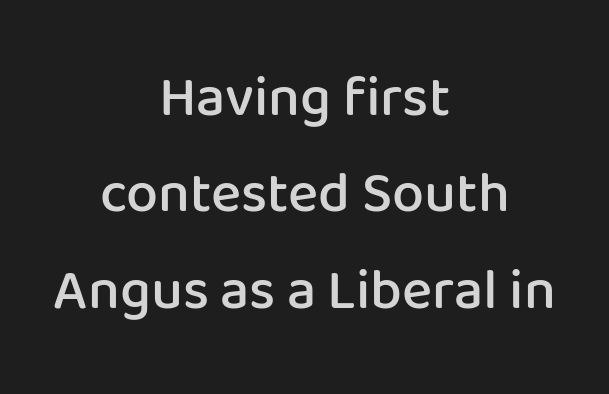
{"serif": "no", "italic": "no", "bold": "semi", "weight": "semibold", "width": "normal", "stroke_contrast": "low", "x_height": "medium", "monospaced": "no", "underline": "no", "align": "center", "line_spacing": "normal", "line_spacing_ratio": 1.69, "letter_spacing": "normal", "letter_spacing_em": 0.0, "glyph_px": 57}
